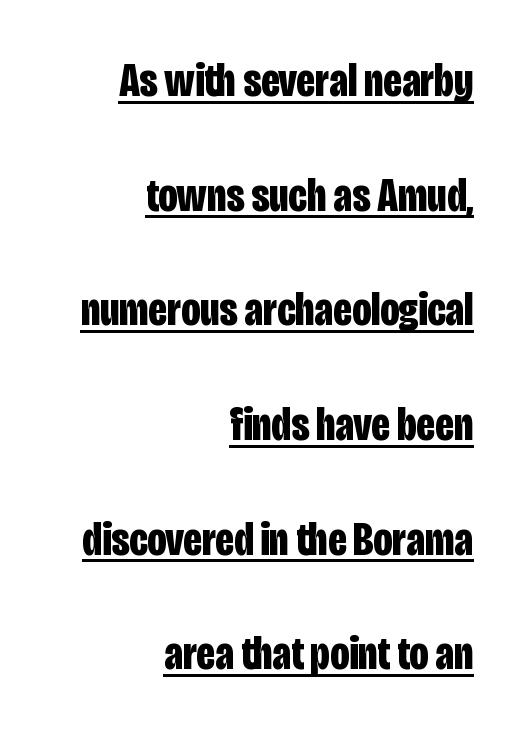
Q: Is the text bold? A: Yes.
Q: Is the text italic (slanted)? A: No, it is upright.
Q: Is the typeface a serif or a sans-serif typeface? A: Sans-serif.
Q: Is the text underlined? A: Yes.
Q: How is the paragraph aligned? A: Right-aligned.
Q: Is the spacing between letters normal or unusually wide? A: Normal.
Q: Is the spacing between lines tight, normal or loose? A: Loose.
Q: Width (condensed, normal, or wide)? A: Condensed.
Q: Stroke contrast? A: Low.
Q: x-height? A: Large.
Q: Monospaced? A: No.
